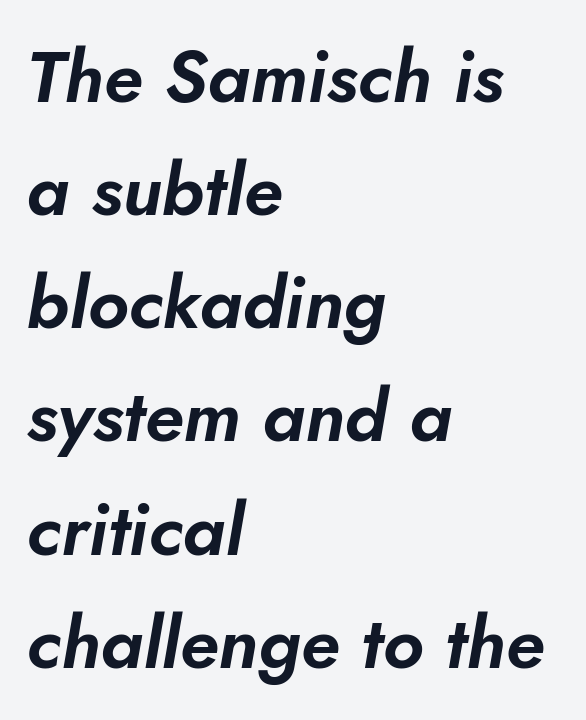
{"italic": "yes", "lean": "right", "slant_degrees": 10, "width": "normal", "stroke_contrast": "low", "x_height": "small", "monospaced": "no", "underline": "no", "align": "left", "line_spacing": "normal", "line_spacing_ratio": 1.55, "letter_spacing": "normal", "letter_spacing_em": 0.0, "glyph_px": 73}
